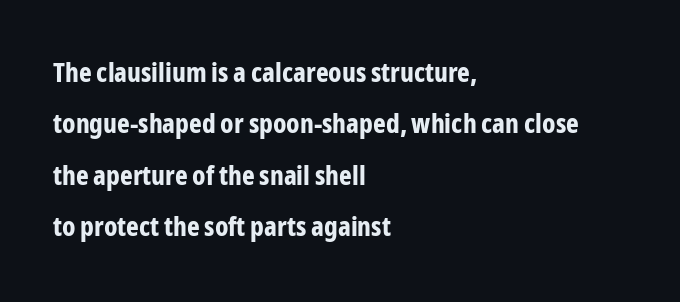
Descender tails drop into unmarked territory. In CSS terms this would be text-align: left. Characters remain perfectly vertical along every line. Rows of type keep a wide berth in the vertical direction.
